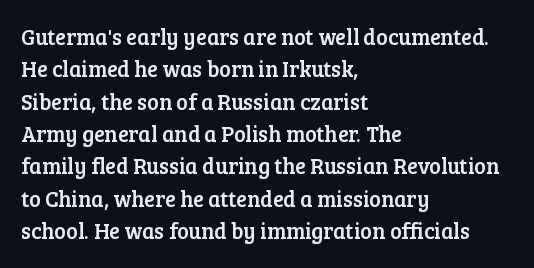
Q: Is the text italic (slanted)? A: No, it is upright.
Q: Is the text underlined? A: No.
Q: How is the paragraph aligned? A: Left-aligned.
Q: Is the spacing between letters normal or unusually wide? A: Normal.
Q: Is the spacing between lines tight, normal or loose? A: Normal.
